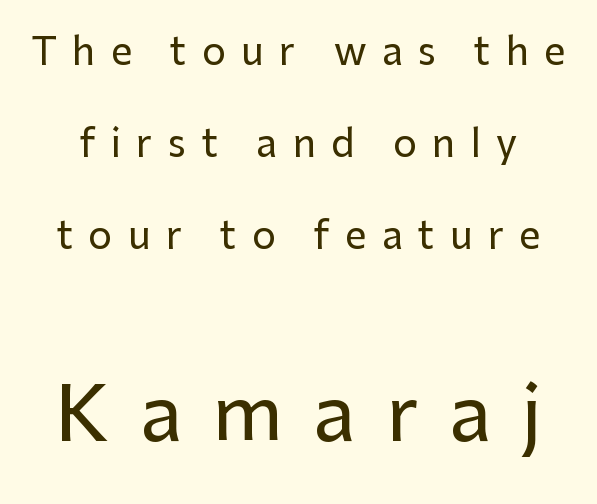
If you drew a line through each stem, it would be perfectly vertical. Loose tracking; the words dissolve into strings of separated letters. The line-height multiplier appears high, well above default. A clean baseline with only descenders dipping below it. A typesetter would call this proportional, since set widths differ per character.
